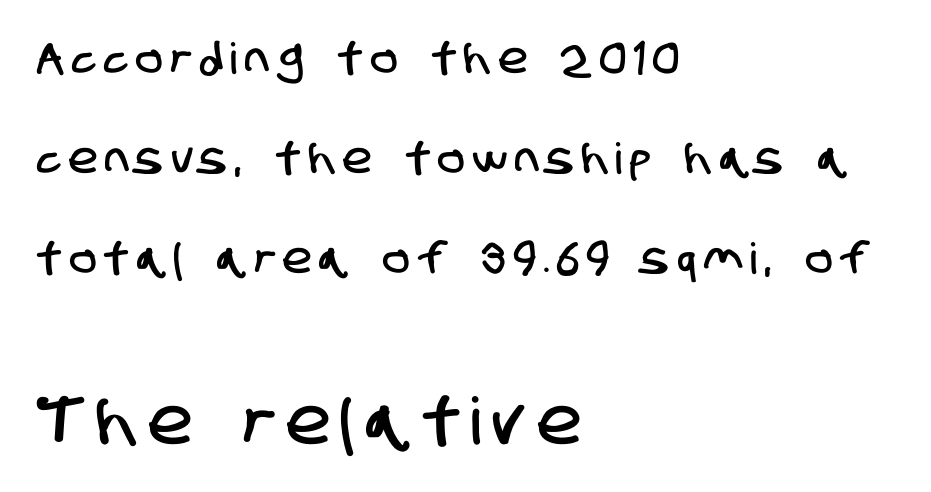
Q: Is the typeface a serif or a sans-serif typeface? A: Sans-serif.
Q: Is the text underlined? A: No.
Q: How is the paragraph aligned? A: Left-aligned.
Q: Is the spacing between letters normal or unusually wide? A: Unusually wide.
Q: Is the spacing between lines tight, normal or loose? A: Loose.
Q: Which block of text is set in a larger size, the first (top) or the second (bottom)? A: The second (bottom) one.
Q: Width (condensed, normal, or wide)? A: Condensed.
Q: Stroke contrast? A: Low.
Q: x-height? A: Large.
Q: Monospaced? A: No.
